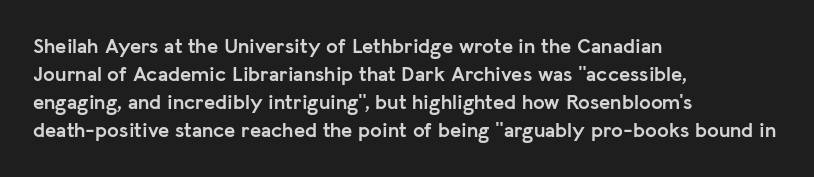
{"italic": "no", "bold": "yes", "underline": "no", "align": "left", "line_spacing": "normal", "line_spacing_ratio": 1.34, "letter_spacing": "normal", "letter_spacing_em": 0.0, "glyph_px": 21}
